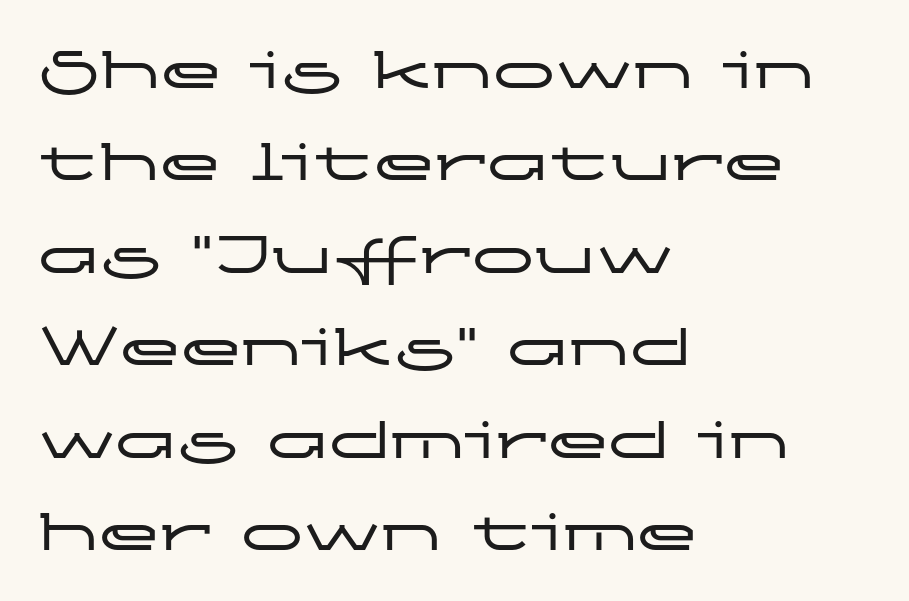
The image shows 62 px wide sans-serif type, upright; set left-aligned, normal line spacing (1.49x), normal letter spacing, not underlined; low stroke contrast and a medium x-height.
